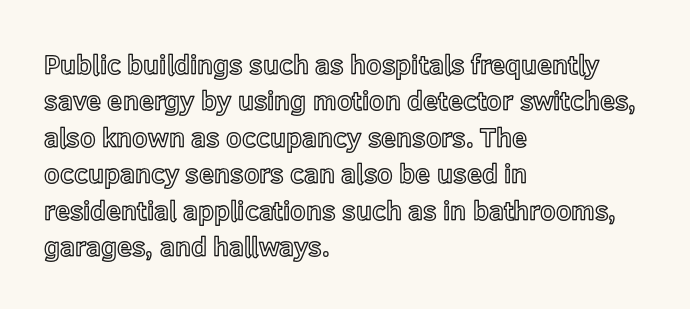
Q: Is the text italic (slanted)? A: No, it is upright.
Q: Is the text underlined? A: No.
Q: How is the paragraph aligned? A: Left-aligned.
Q: Is the spacing between letters normal or unusually wide? A: Normal.
Q: Is the spacing between lines tight, normal or loose? A: Normal.
